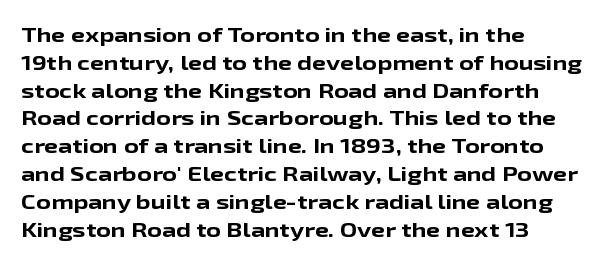
Q: Is the text bold? A: Yes.
Q: Is the text italic (slanted)? A: No, it is upright.
Q: Is the text underlined? A: No.
Q: How is the paragraph aligned? A: Left-aligned.
Q: Is the spacing between letters normal or unusually wide? A: Normal.
Q: Is the spacing between lines tight, normal or loose? A: Normal.
